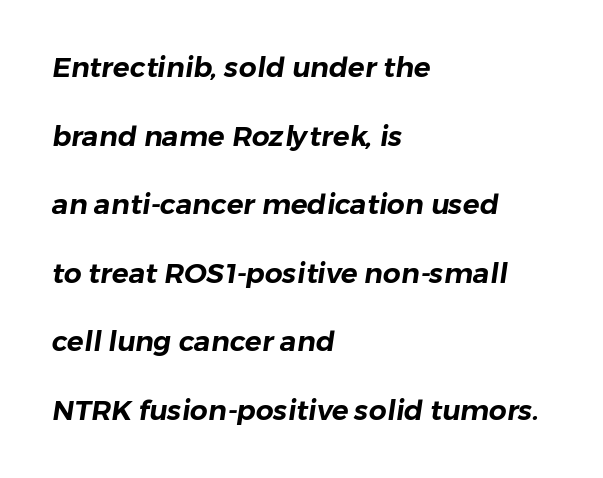
The image shows 28 px sans-serif type; set left-aligned, loose line spacing (2.45x), normal letter spacing, not underlined; low stroke contrast and a medium x-height.
